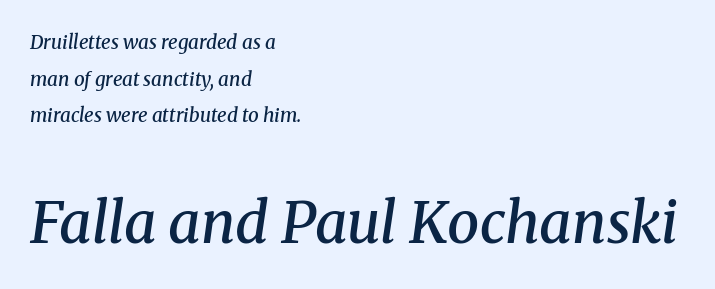
{"serif": "yes", "italic": "yes", "lean": "right", "slant_degrees": 8, "bold": "semi", "weight": "semibold", "width": "normal", "stroke_contrast": "medium", "x_height": "medium", "monospaced": "no", "underline": "no", "align": "left", "line_spacing": "loose", "line_spacing_ratio": 1.93, "letter_spacing": "normal", "letter_spacing_em": 0.0, "larger_block": "second", "size_ratio": 3.0, "glyph_px": 57}
